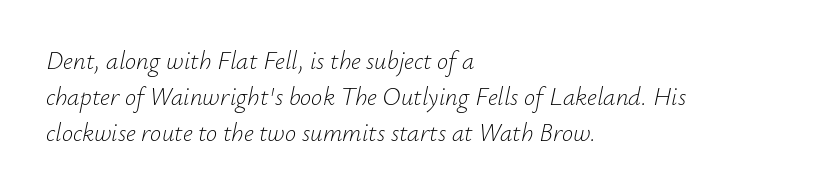
{"italic": "yes", "lean": "right", "slant_degrees": 12, "bold": "no", "underline": "no", "align": "left", "line_spacing": "normal", "line_spacing_ratio": 1.44, "letter_spacing": "normal", "letter_spacing_em": 0.0, "glyph_px": 25}
